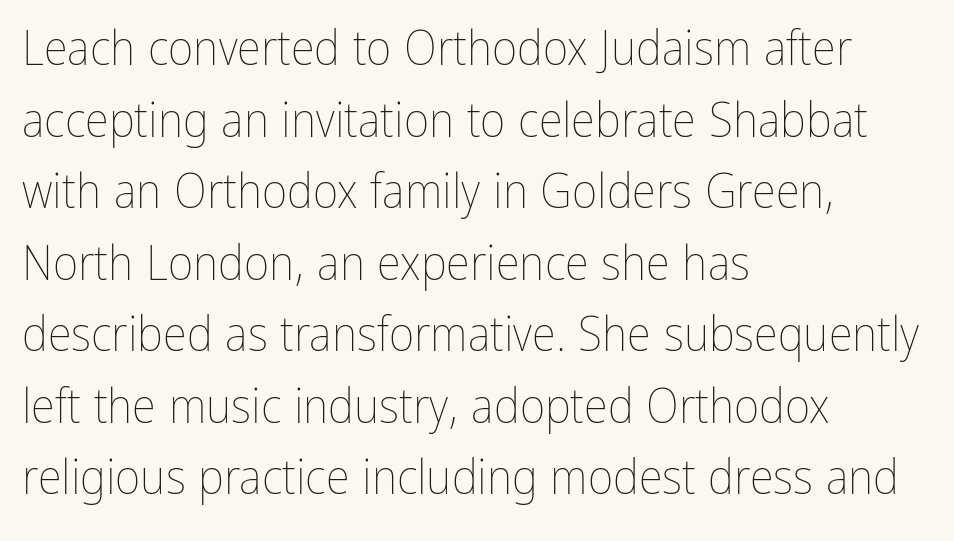
{"italic": "no", "bold": "no", "weight": "thin", "width": "condensed", "stroke_contrast": "low", "x_height": "medium", "monospaced": "no", "underline": "no", "align": "left", "line_spacing": "normal", "line_spacing_ratio": 1.46, "letter_spacing": "normal", "letter_spacing_em": 0.0, "glyph_px": 49}
